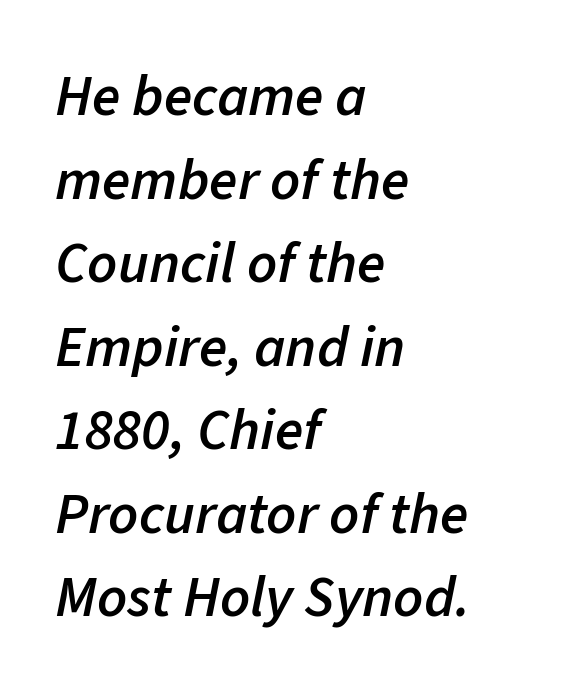
{"italic": "yes", "lean": "right", "slant_degrees": 11, "bold": "semi", "weight": "semibold", "width": "normal", "stroke_contrast": "low", "x_height": "medium", "monospaced": "no", "underline": "no", "align": "left", "line_spacing": "normal", "line_spacing_ratio": 1.44, "letter_spacing": "normal", "letter_spacing_em": 0.0, "glyph_px": 58}
